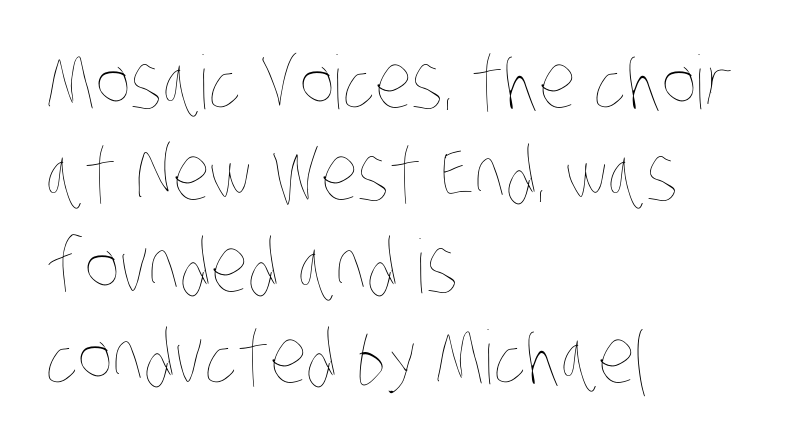
The image shows 74 px thin, condensed type; set left-aligned, line spacing 1.24x, normal letter spacing, not underlined; low stroke contrast and a large x-height.
